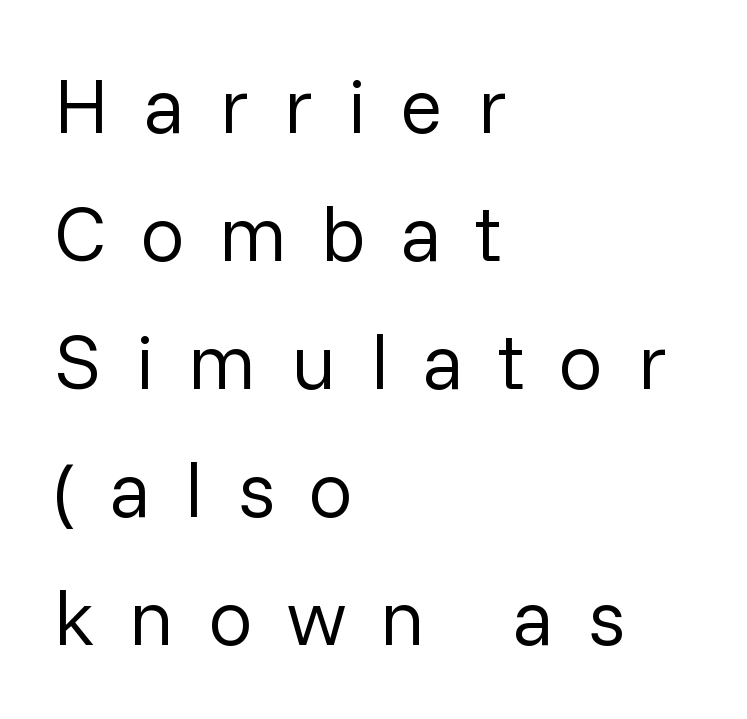
Letters rest on an invisible, unmarked baseline. These lines sit exactly where default settings would place them. The passage shown has open, widely tracked lettering throughout. Weight: regular or lighter. Check where the strokes stop: nothing finishes them off — pure sans.
